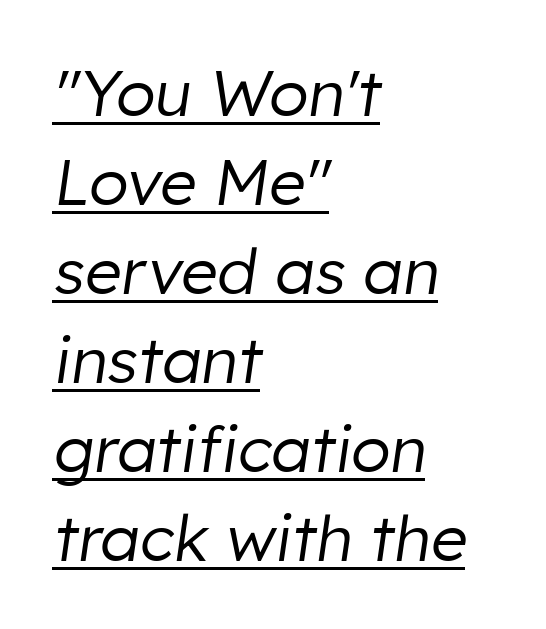
{"italic": "yes", "lean": "right", "slant_degrees": 8, "bold": "no", "weight": "regular", "width": "normal", "stroke_contrast": "low", "x_height": "medium", "monospaced": "no", "underline": "yes", "align": "left", "line_spacing": "normal", "line_spacing_ratio": 1.39, "letter_spacing": "normal", "letter_spacing_em": 0.0, "glyph_px": 64}
